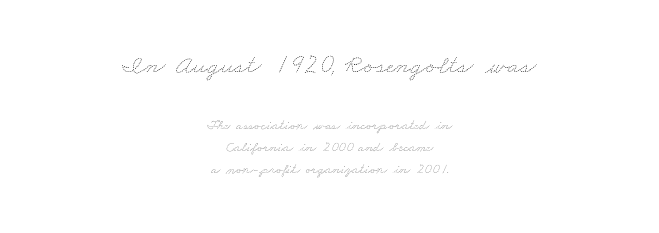
Neither beginnings nor endings align; midpoints do. Here the glyphs are tracked normally, forming tight word shapes. Here the first block reads like a headline and the second like body copy. Honestly, there is no underline to notice here at all. A typesetter would call this leading conventional body-copy spacing.
